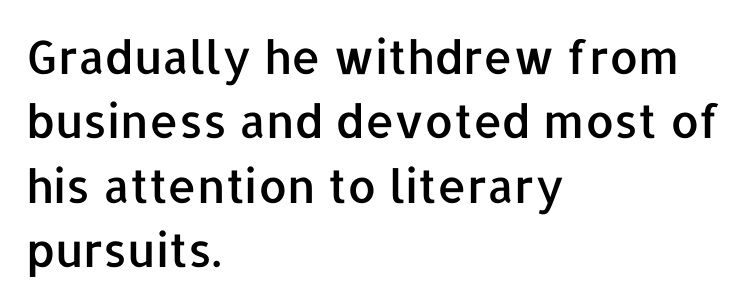
Q: Is the text italic (slanted)? A: No, it is upright.
Q: Is the typeface a serif or a sans-serif typeface? A: Sans-serif.
Q: Is the text underlined? A: No.
Q: How is the paragraph aligned? A: Left-aligned.
Q: Is the spacing between letters normal or unusually wide? A: Normal.
Q: Is the spacing between lines tight, normal or loose? A: Normal.
Q: Width (condensed, normal, or wide)? A: Normal.
Q: Stroke contrast? A: Low.
Q: x-height? A: Medium.
Q: Monospaced? A: No.
